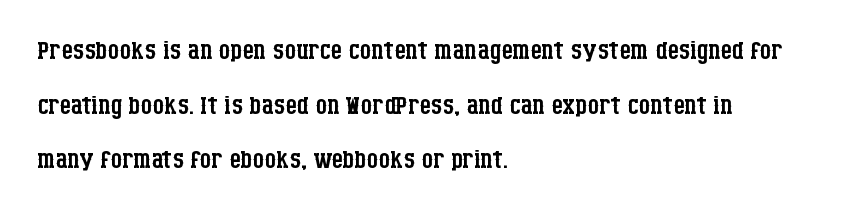
Q: Is the text bold? A: No.
Q: Is the text italic (slanted)? A: No, it is upright.
Q: Is the typeface a serif or a sans-serif typeface? A: Serif.
Q: Is the text underlined? A: No.
Q: How is the paragraph aligned? A: Left-aligned.
Q: Is the spacing between letters normal or unusually wide? A: Normal.
Q: Is the spacing between lines tight, normal or loose? A: Normal.
Q: Width (condensed, normal, or wide)? A: Condensed.
Q: Stroke contrast? A: Low.
Q: x-height? A: Large.
Q: Monospaced? A: No.
